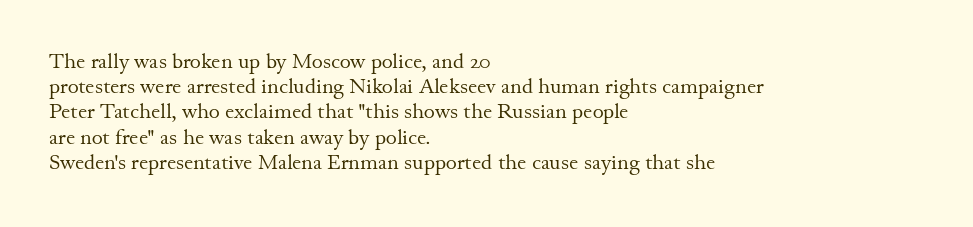
The image shows 21 px text type, upright; set left-aligned, line spacing 1.2x, normal letter spacing, not underlined.
